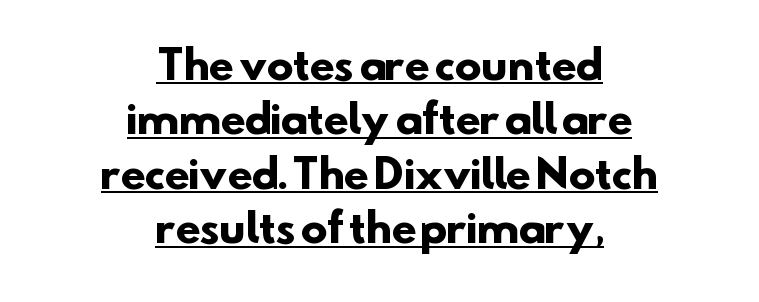
The image shows 40 px heavy sans-serif type; set centered, normal line spacing (1.36x), normal letter spacing, underlined; low stroke contrast and a small x-height.
